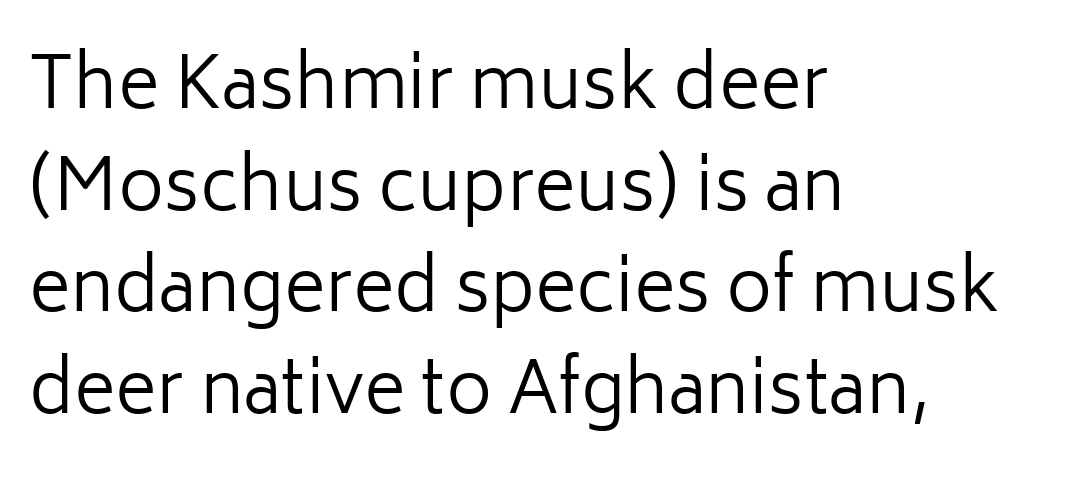
The image shows 71 px regular-weight sans-serif type, upright; set left-aligned, normal line spacing (1.43x), normal letter spacing, not underlined; low stroke contrast and a medium x-height.
